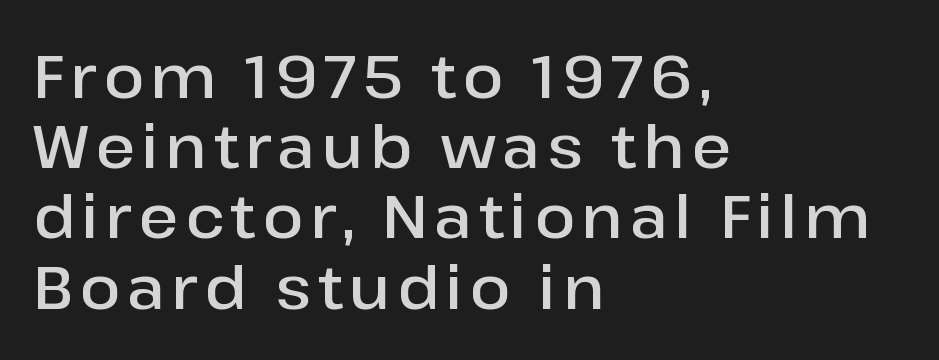
The face used here is a semibold: visibly heavier than regular, lighter than bold. Unlike a traditional serif, this face leaves its strokes unadorned. Looks like regular typesetting: each glyph gets only the width it needs. Check the space under the baseline: it is left empty. Is there any slant? The stems are plumb.
